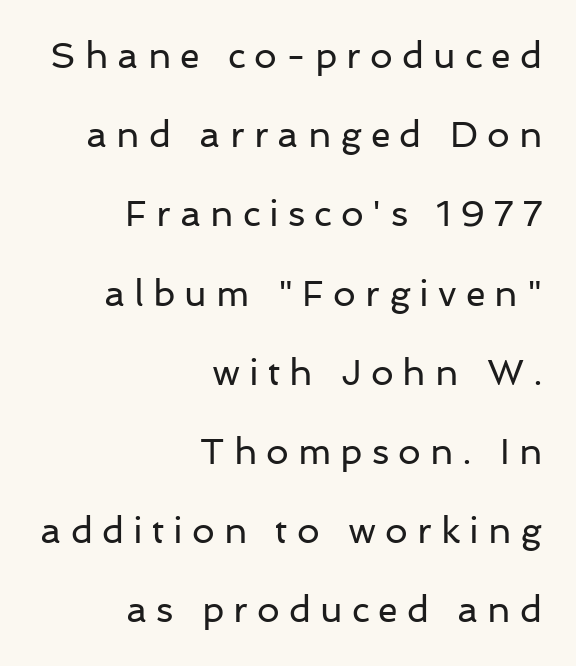
{"serif": "no", "italic": "no", "bold": "no", "weight": "regular", "width": "normal", "stroke_contrast": "low", "x_height": "medium", "monospaced": "no", "underline": "no", "align": "right", "line_spacing": "loose", "line_spacing_ratio": 2.2, "letter_spacing": "wide", "letter_spacing_em": 0.25, "glyph_px": 36}
